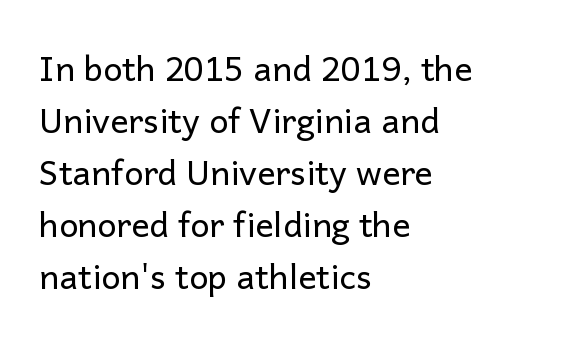
The image shows 34 px regular-weight sans-serif type, upright; set left-aligned, normal line spacing (1.53x), normal letter spacing, not underlined; low stroke contrast and a medium x-height.
